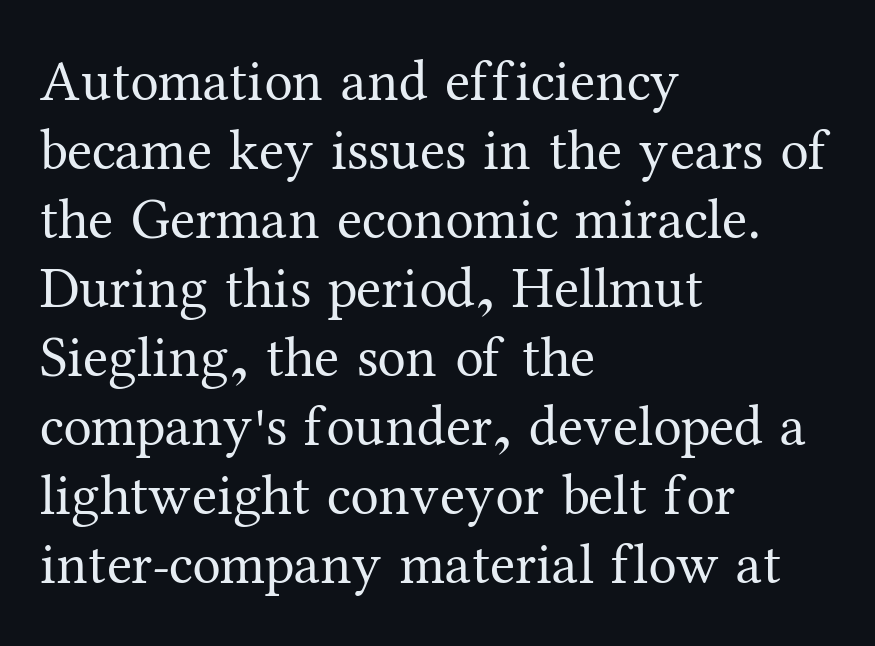
Inter-character spacing is left at the font's built-in metrics. In CSS terms this would be text-align: left. Do the letters lean? They stand straight. The typesetting does not lean heavy: it is not bold. Regarding serifs, this sample has them.
